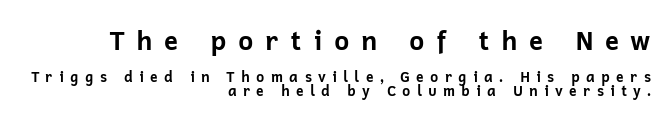
Q: Is the text bold? A: Yes.
Q: Is the text italic (slanted)? A: No, it is upright.
Q: Is the text underlined? A: No.
Q: How is the paragraph aligned? A: Right-aligned.
Q: Is the spacing between letters normal or unusually wide? A: Unusually wide.
Q: Is the spacing between lines tight, normal or loose? A: Tight.
Q: Which block of text is set in a larger size, the first (top) or the second (bottom)? A: The first (top) one.
